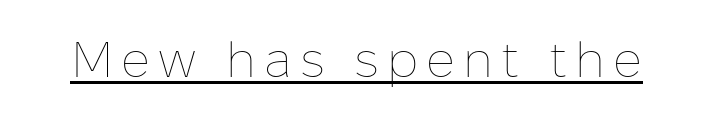
The image shows 50 px thin type, upright; set underlined; low stroke contrast and a medium x-height.
